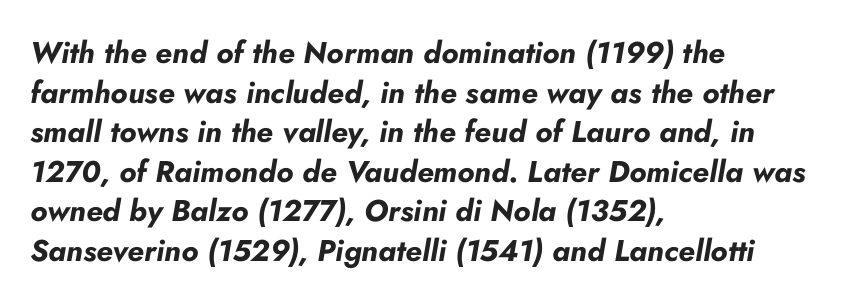
{"italic": "yes", "lean": "right", "slant_degrees": 10, "bold": "yes", "weight": "bold", "width": "normal", "stroke_contrast": "low", "x_height": "small", "monospaced": "no", "underline": "no", "align": "left", "line_spacing": "normal", "line_spacing_ratio": 1.32, "letter_spacing": "normal", "letter_spacing_em": 0.0, "glyph_px": 30}
